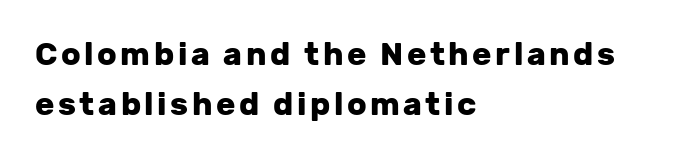
Proportional: the letters do not fall into vertical columns. Italic: no, the glyphs are upright roman. Line beginnings align vertically; line endings do not. The glyphs in this specimen are sans serif.
